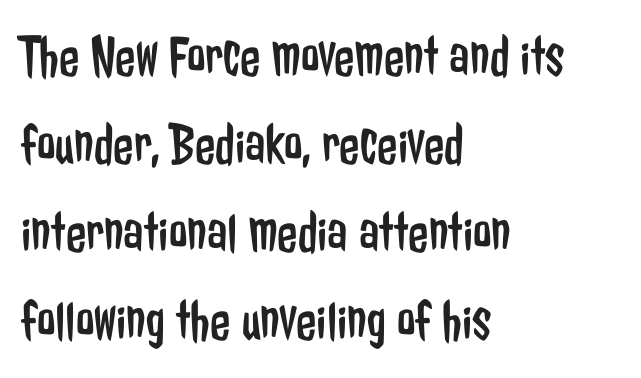
The image shows 59 px regular-weight, condensed sans-serif type, upright; set left-aligned, normal line spacing (1.49x), normal letter spacing, not underlined; low stroke contrast and a medium x-height.
